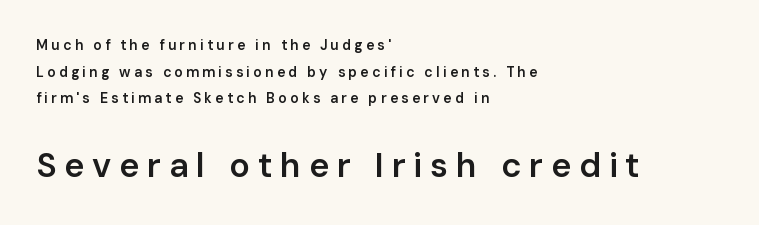
Q: Is the text bold? A: Semi-bold.
Q: Is the text italic (slanted)? A: No, it is upright.
Q: Is the typeface a serif or a sans-serif typeface? A: Sans-serif.
Q: Is the text underlined? A: No.
Q: How is the paragraph aligned? A: Left-aligned.
Q: Is the spacing between letters normal or unusually wide? A: Unusually wide.
Q: Is the spacing between lines tight, normal or loose? A: Loose.
Q: Which block of text is set in a larger size, the first (top) or the second (bottom)? A: The second (bottom) one.
Q: Width (condensed, normal, or wide)? A: Normal.
Q: Stroke contrast? A: Low.
Q: x-height? A: Medium.
Q: Monospaced? A: No.
